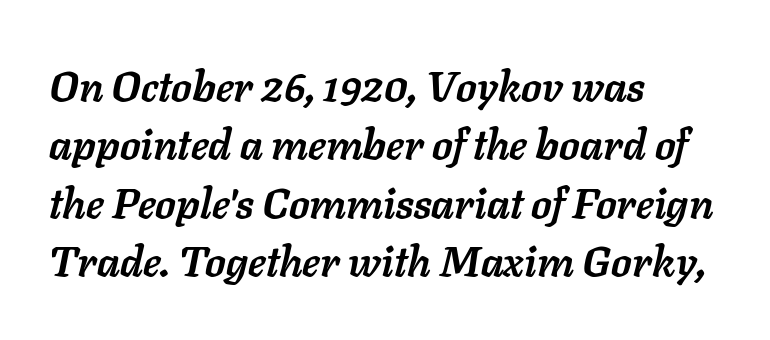
Q: Is the text bold? A: Yes.
Q: Is the text italic (slanted)? A: Yes, it leans right by about 11 degrees.
Q: Is the text underlined? A: No.
Q: How is the paragraph aligned? A: Left-aligned.
Q: Is the spacing between letters normal or unusually wide? A: Normal.
Q: Is the spacing between lines tight, normal or loose? A: Normal.
Q: Width (condensed, normal, or wide)? A: Normal.
Q: Stroke contrast? A: Low.
Q: x-height? A: Medium.
Q: Monospaced? A: No.
